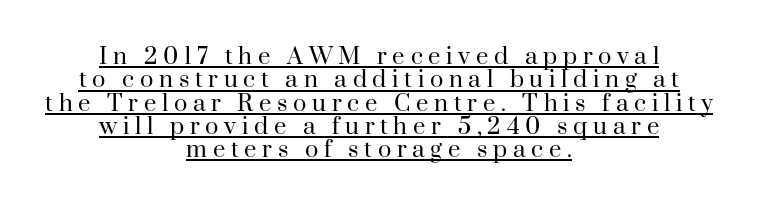
In CSS terms this would be text-align: center. Caption: expanded tracking, letters set apart. The letters look calm and open, with moderate or lighter stems. If you drew a line through each stem, it would be perfectly vertical. Baseline-to-baseline distance is barely more than the letter height. A continuous stroke trails under the words, as in a hyperlink.
